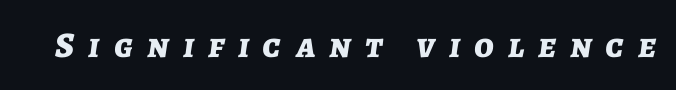
The typography opts for an oblique posture over an upright one. Stroke thickness is high; the sample reads as a true bold. A bare baseline throughout the passage. Each letter keeps its own natural width here, so spacing adapts to shape. Does extra space separate the letters? Yes, quite a lot of it.
